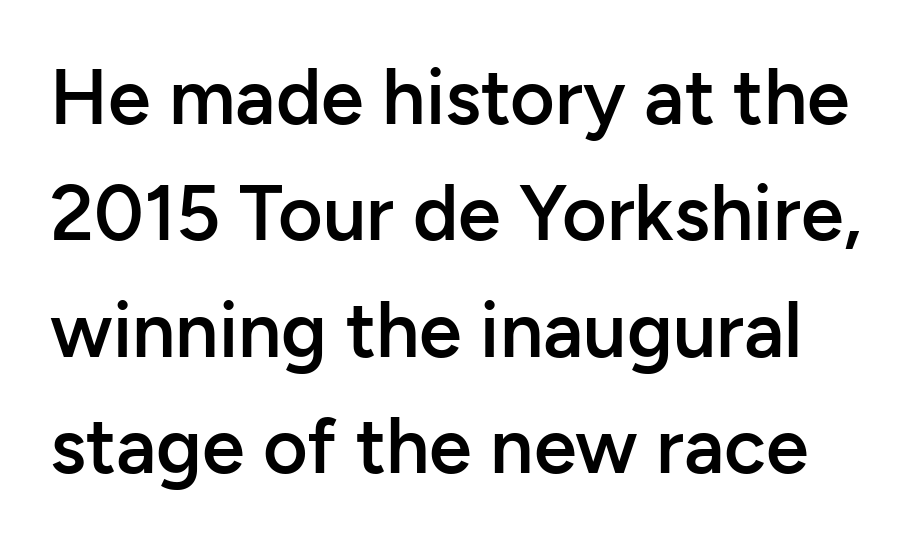
The image shows 77 px semibold sans-serif type, upright; set normal line spacing (1.51x), normal letter spacing, not underlined; low stroke contrast and a medium x-height.
